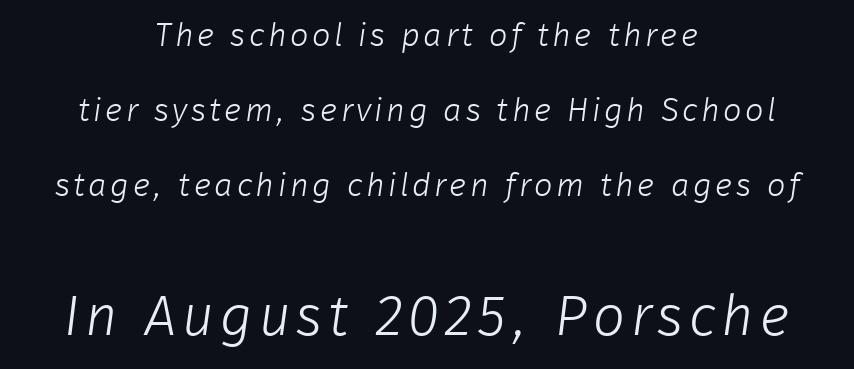
In terms of letterform style, serifs are entirely absent. Think of a printed novel: that variable character pitch is what you see here. This layout puts the modest block above and the oversized block below. Letters rest on an invisible, unmarked baseline. A student would call this center alignment; a typographer would say set centered. The line-height multiplier appears high, well above default.
